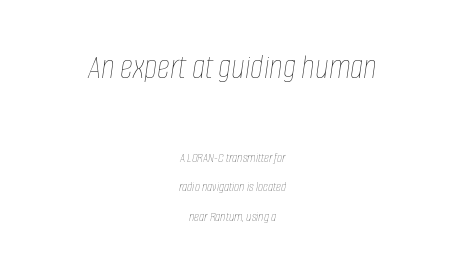
The image shows 36 px thin, condensed type, italic (leaning right); set centered, loose line spacing (2.09x), normal letter spacing, not underlined; the first (top) block is 2.57x larger; low stroke contrast and a large x-height.
